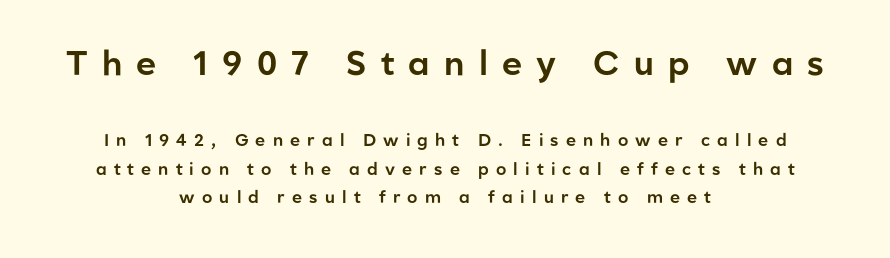
{"serif": "no", "italic": "no", "width": "normal", "stroke_contrast": "low", "x_height": "medium", "monospaced": "no", "underline": "no", "align": "center", "line_spacing": "normal", "line_spacing_ratio": 1.68, "letter_spacing": "wide", "letter_spacing_em": 0.42, "larger_block": "first", "size_ratio": 2.0, "glyph_px": 34}
